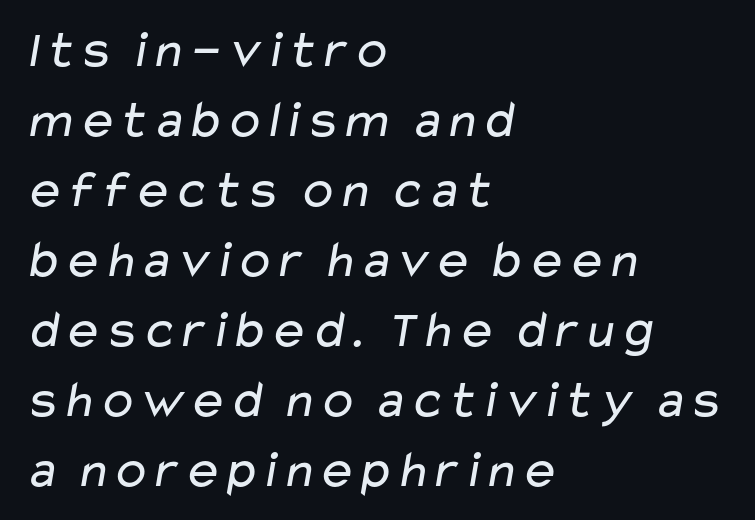
{"serif": "no", "bold": "no", "weight": "regular", "width": "wide", "stroke_contrast": "low", "x_height": "medium", "monospaced": "no", "underline": "no", "align": "left", "line_spacing": "normal", "line_spacing_ratio": 1.32, "letter_spacing": "normal", "letter_spacing_em": 0.0, "glyph_px": 53}
